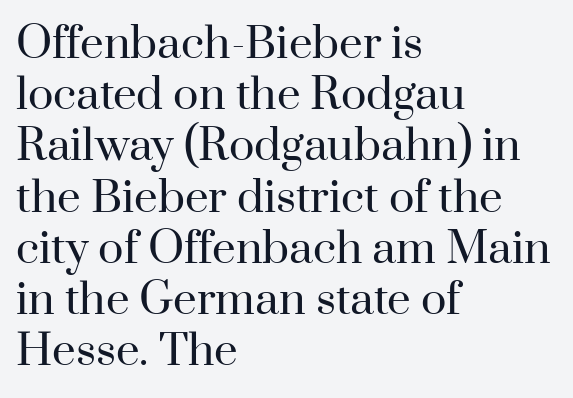
The image shows 42 px regular-weight serif type, upright; set left-aligned, line spacing 1.22x, normal letter spacing, not underlined; high stroke contrast and a small x-height.
